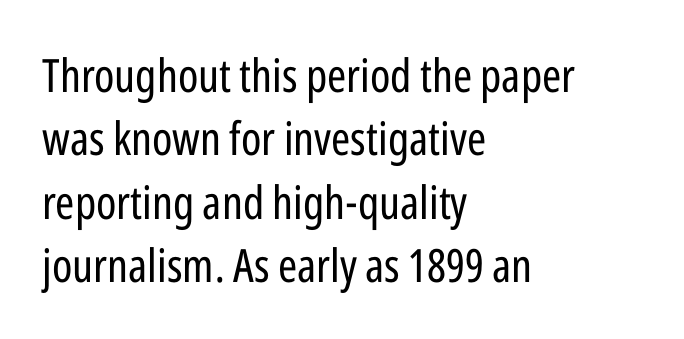
Q: Is the text bold? A: No.
Q: Is the text italic (slanted)? A: No, it is upright.
Q: Is the typeface a serif or a sans-serif typeface? A: Sans-serif.
Q: Is the text underlined? A: No.
Q: How is the paragraph aligned? A: Left-aligned.
Q: Is the spacing between letters normal or unusually wide? A: Normal.
Q: Is the spacing between lines tight, normal or loose? A: Normal.
Q: Width (condensed, normal, or wide)? A: Condensed.
Q: Stroke contrast? A: Low.
Q: x-height? A: Medium.
Q: Monospaced? A: No.
